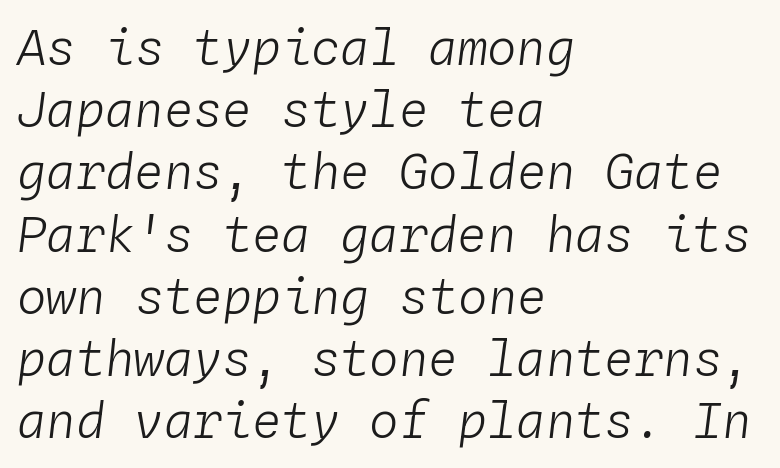
A normal amount of white space separates one row of letters from the next. Emphasis-style slanted type is in use. In CSS terms this would be text-align: left. This is not heavy type; no bold has been used. Quick note: underline off.
